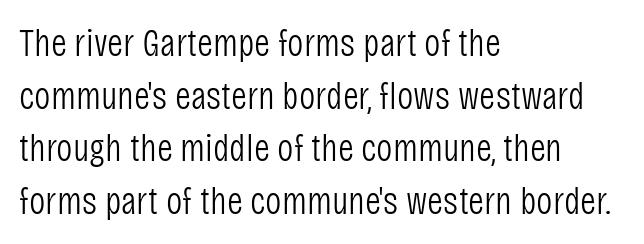
{"serif": "no", "italic": "no", "bold": "no", "weight": "light", "width": "condensed", "stroke_contrast": "low", "x_height": "large", "monospaced": "no", "underline": "no", "align": "left", "line_spacing": "normal", "line_spacing_ratio": 1.35, "letter_spacing": "normal", "letter_spacing_em": 0.0, "glyph_px": 39}
